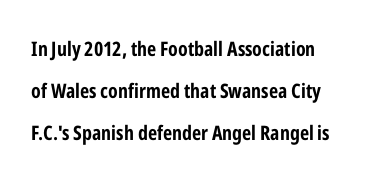
This is the regular roman posture of the typeface. The vertical gap from one line to the next is large. The letters sit at their default tracking, neither squeezed nor spread. Students, this is bold: see how much ink each stroke carries. Rule under the text: the space is simply empty.
